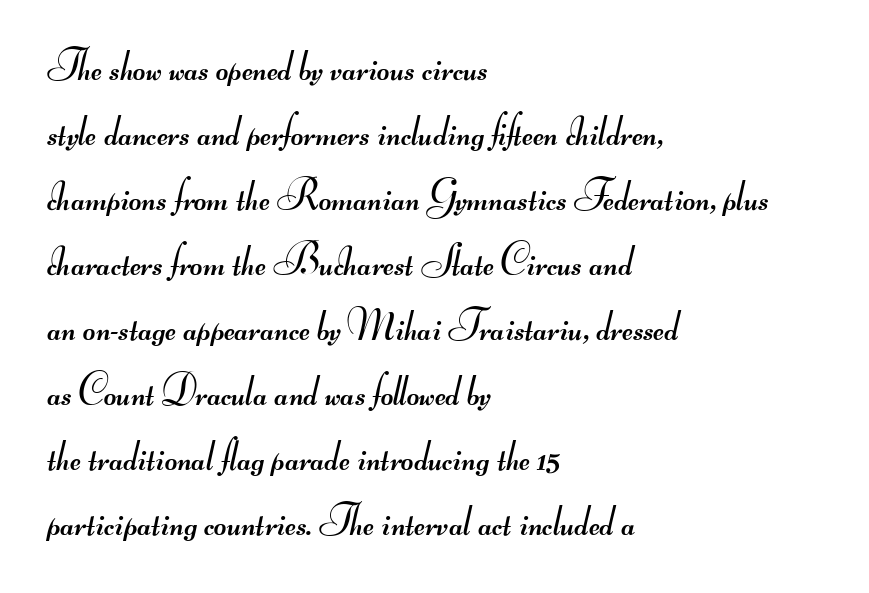
{"serif": "no", "bold": "no", "weight": "regular", "width": "wide", "stroke_contrast": "medium", "monospaced": "no", "underline": "no", "align": "left", "line_spacing": "normal", "line_spacing_ratio": 1.51, "letter_spacing": "normal", "letter_spacing_em": 0.0, "glyph_px": 43}
